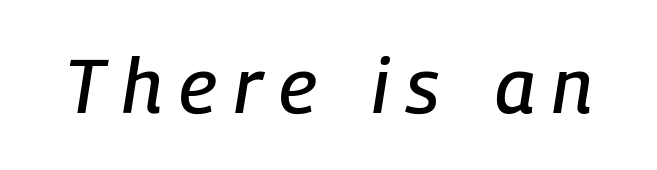
{"italic": "yes", "lean": "right", "slant_degrees": 9, "width": "condensed", "stroke_contrast": "low", "x_height": "medium", "monospaced": "no", "underline": "no", "letter_spacing": "wide", "letter_spacing_em": 0.23, "glyph_px": 76}
